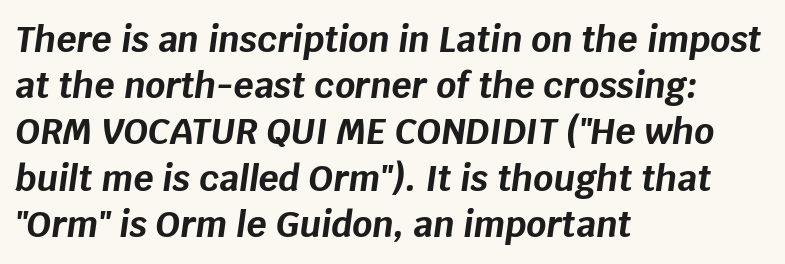
Q: Is the text bold? A: Yes.
Q: Is the text italic (slanted)? A: Yes, it leans right by about 8 degrees.
Q: Is the text underlined? A: No.
Q: How is the paragraph aligned? A: Left-aligned.
Q: Is the spacing between letters normal or unusually wide? A: Normal.
Q: Is the spacing between lines tight, normal or loose? A: Normal.
Q: Width (condensed, normal, or wide)? A: Normal.
Q: Stroke contrast? A: Low.
Q: x-height? A: Large.
Q: Monospaced? A: No.
